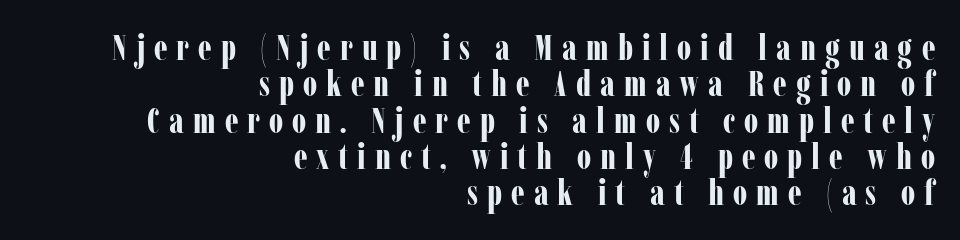
Does the copy run flush right? Yes — the right margin is perfectly even. Varying glyph widths throughout — classic text-font behaviour. Here the glyphs are tracked loosely, breaking word shapes into spaced letters. Vertical strokes here are truly vertical. The type family on display is of the serif kind.
